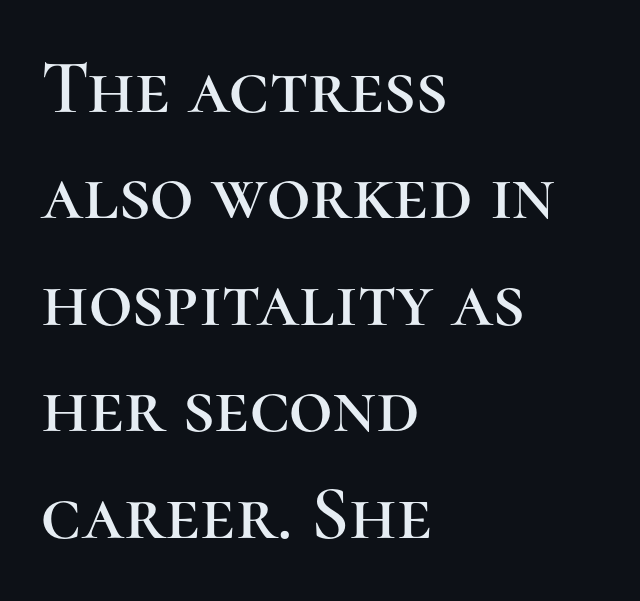
The image shows 76 px serif type, upright; set left-aligned, normal line spacing (1.4x), normal letter spacing, not underlined; high stroke contrast and a medium x-height.
